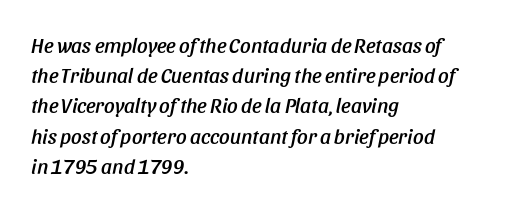
The image shows 21 px text type, italic (leaning right); set left-aligned, normal line spacing (1.44x), normal letter spacing, not underlined.
